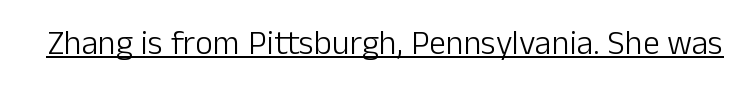
Q: Is the text bold? A: No.
Q: Is the text italic (slanted)? A: No, it is upright.
Q: Is the typeface a serif or a sans-serif typeface? A: Sans-serif.
Q: Is the text underlined? A: Yes.
Q: Is the spacing between letters normal or unusually wide? A: Normal.
Q: Width (condensed, normal, or wide)? A: Normal.
Q: Stroke contrast? A: Low.
Q: x-height? A: Medium.
Q: Monospaced? A: No.
